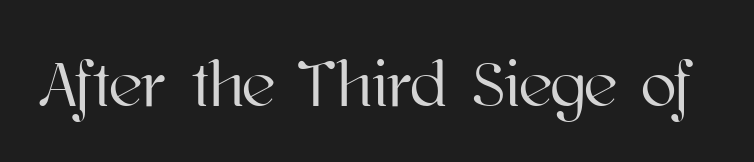
{"italic": "no", "width": "normal", "stroke_contrast": "high", "x_height": "medium", "monospaced": "no", "underline": "no", "letter_spacing": "normal", "letter_spacing_em": 0.0, "glyph_px": 65}
